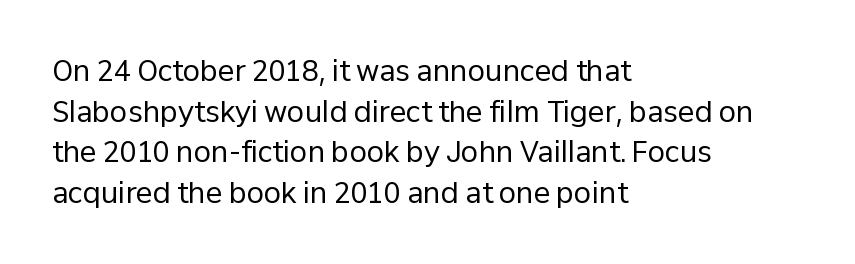
The image shows 28 px regular-weight sans-serif type, upright; set left-aligned, normal line spacing (1.45x), normal letter spacing, not underlined; low stroke contrast and a medium x-height.
